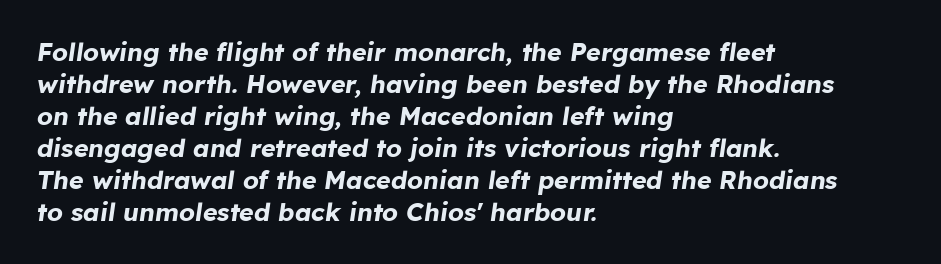
Q: Is the text bold? A: Yes.
Q: Is the text italic (slanted)? A: Yes, it leans right by about 8 degrees.
Q: Is the text underlined? A: No.
Q: How is the paragraph aligned? A: Left-aligned.
Q: Is the spacing between letters normal or unusually wide? A: Normal.
Q: Is the spacing between lines tight, normal or loose? A: Normal.
